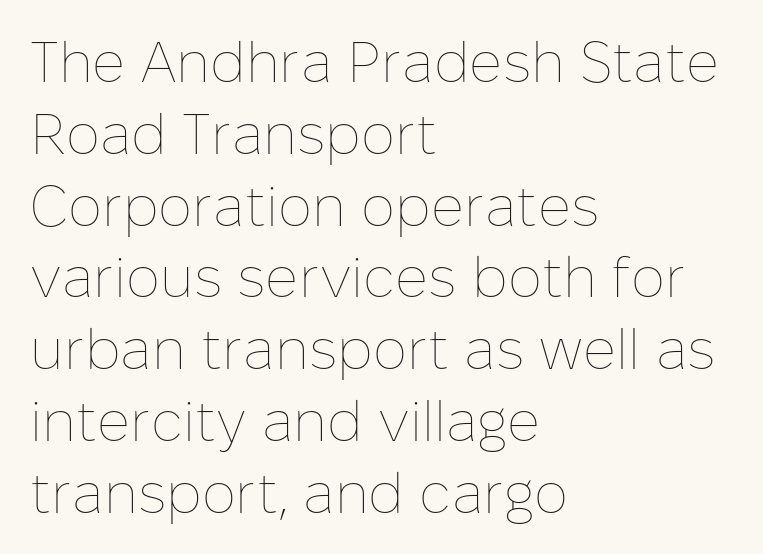
{"italic": "no", "bold": "no", "weight": "thin", "width": "normal", "stroke_contrast": "low", "x_height": "medium", "monospaced": "no", "underline": "no", "align": "left", "line_spacing": "normal", "line_spacing_ratio": 1.26, "letter_spacing": "normal", "letter_spacing_em": 0.0, "glyph_px": 57}
